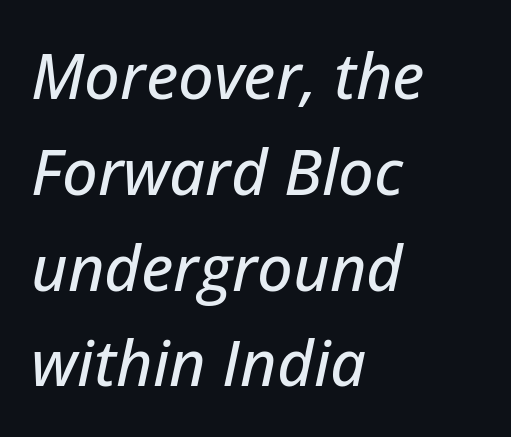
Designer's note — italics engaged. Reading down the block, your eye returns to a fixed left position each line. Think of a printed novel: that variable character pitch is what you see here. The leading is moderate, giving the passage an even texture. The type is set solid horizontally, with unmodified tracking. Rule under the text: the space is simply empty.
